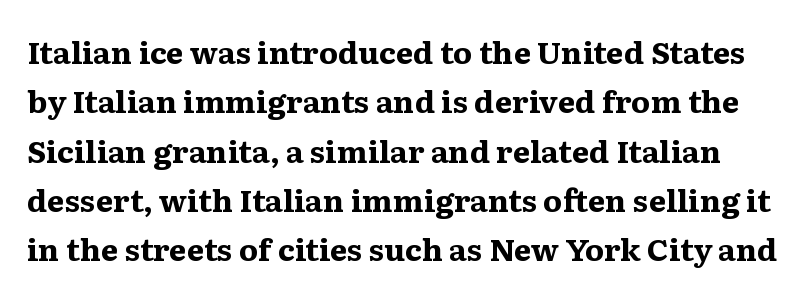
{"serif": "yes", "italic": "no", "bold": "yes", "weight": "bold", "width": "wide", "stroke_contrast": "medium", "x_height": "medium", "monospaced": "no", "underline": "no", "line_spacing": "normal", "line_spacing_ratio": 1.59, "letter_spacing": "normal", "letter_spacing_em": 0.0, "glyph_px": 31}
